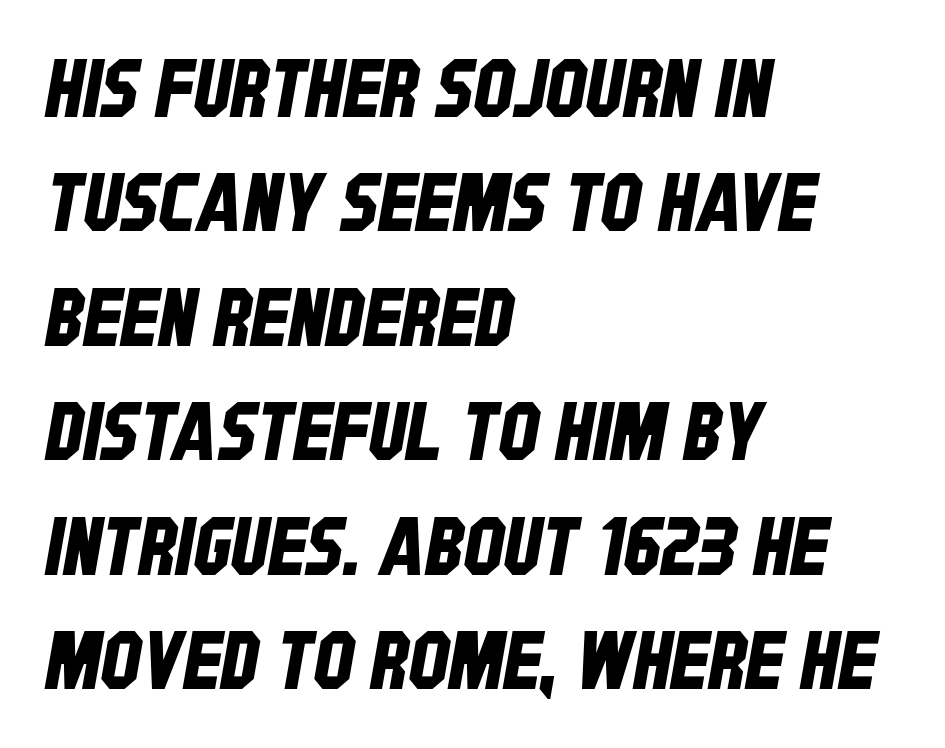
Q: Is the typeface a serif or a sans-serif typeface? A: Sans-serif.
Q: Is the text underlined? A: No.
Q: How is the paragraph aligned? A: Left-aligned.
Q: Is the spacing between letters normal or unusually wide? A: Normal.
Q: Is the spacing between lines tight, normal or loose? A: Normal.
Q: Width (condensed, normal, or wide)? A: Condensed.
Q: Stroke contrast? A: Low.
Q: x-height? A: Large.
Q: Monospaced? A: No.
